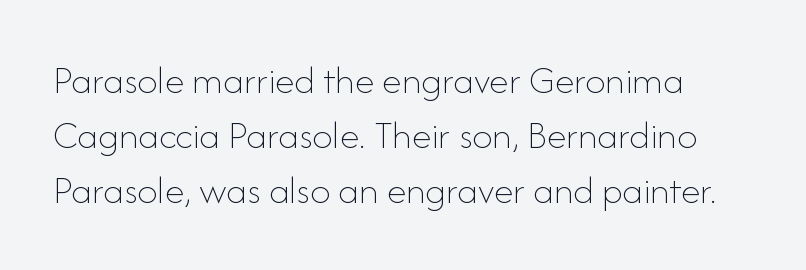
{"italic": "no", "bold": "no", "weight": "thin", "width": "normal", "stroke_contrast": "low", "x_height": "small", "monospaced": "no", "underline": "no", "line_spacing": "normal", "line_spacing_ratio": 1.37, "letter_spacing": "normal", "letter_spacing_em": 0.0, "glyph_px": 40}
